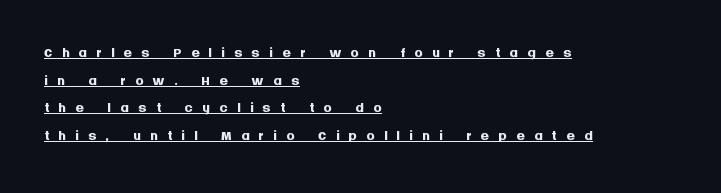
Q: Is the text bold? A: Yes.
Q: Is the text italic (slanted)? A: No, it is upright.
Q: Is the text underlined? A: Yes.
Q: How is the paragraph aligned? A: Left-aligned.
Q: Is the spacing between letters normal or unusually wide? A: Unusually wide.
Q: Is the spacing between lines tight, normal or loose? A: Normal.
